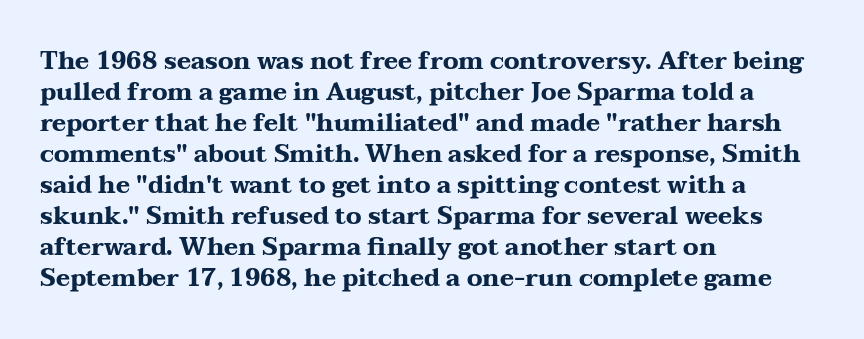
The image shows 24 px bold type, upright; set left-aligned, normal line spacing (1.29x), normal letter spacing, not underlined.
